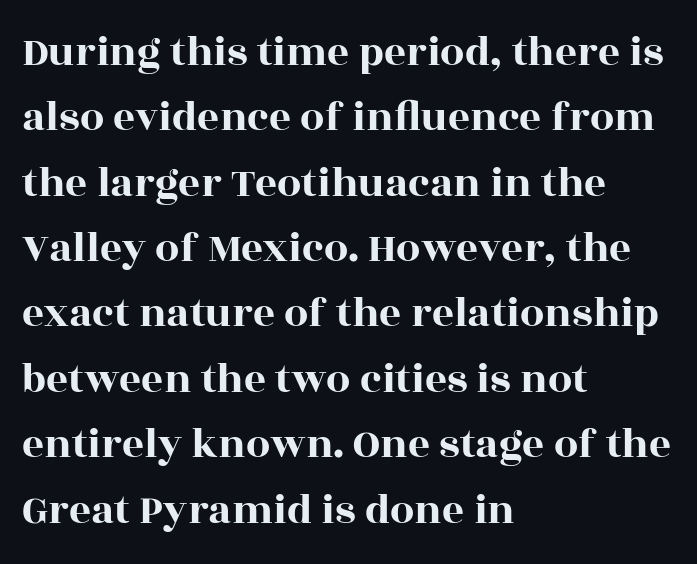
{"serif": "yes", "italic": "no", "width": "wide", "x_height": "large", "monospaced": "no", "underline": "no", "align": "left", "line_spacing": "normal", "line_spacing_ratio": 1.52, "letter_spacing": "normal", "letter_spacing_em": 0.0, "glyph_px": 43}
